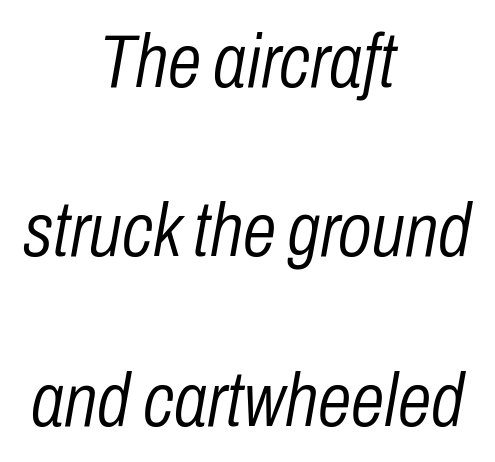
{"italic": "yes", "lean": "right", "slant_degrees": 10, "bold": "no", "weight": "light", "width": "condensed", "stroke_contrast": "low", "x_height": "medium", "monospaced": "no", "underline": "no", "align": "center", "line_spacing": "loose", "line_spacing_ratio": 2.23, "letter_spacing": "normal", "letter_spacing_em": 0.0, "glyph_px": 76}
